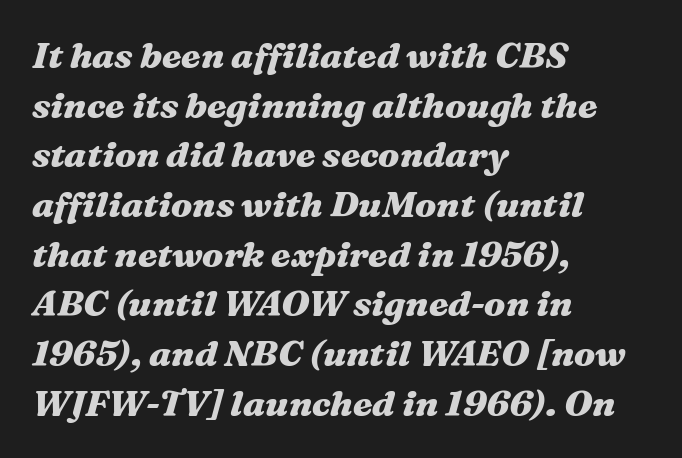
{"italic": "yes", "lean": "right", "slant_degrees": 16, "bold": "yes", "weight": "heavy", "width": "wide", "stroke_contrast": "medium", "x_height": "medium", "monospaced": "no", "underline": "no", "align": "left", "line_spacing": "normal", "line_spacing_ratio": 1.38, "letter_spacing": "normal", "letter_spacing_em": 0.0, "glyph_px": 36}
